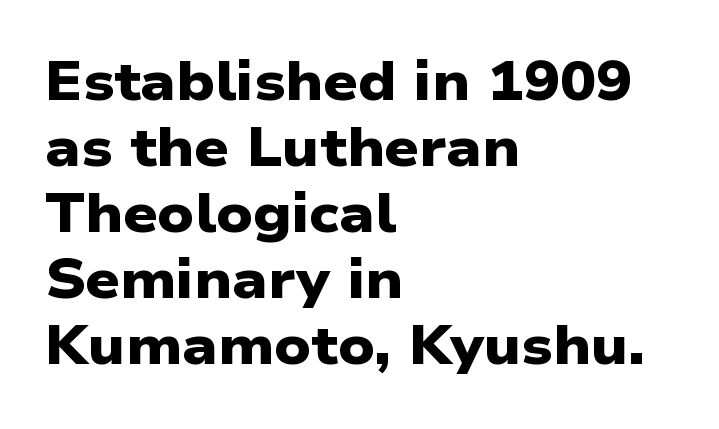
{"serif": "no", "bold": "yes", "weight": "heavy", "width": "wide", "stroke_contrast": "low", "x_height": "medium", "monospaced": "no", "underline": "no", "align": "left", "line_spacing_ratio": 1.22, "letter_spacing": "normal", "letter_spacing_em": 0.0, "glyph_px": 54}
